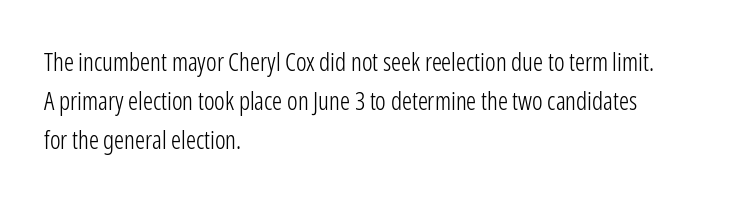
The image shows 25 px text type, upright; set left-aligned, normal line spacing (1.57x), normal letter spacing, not underlined.
